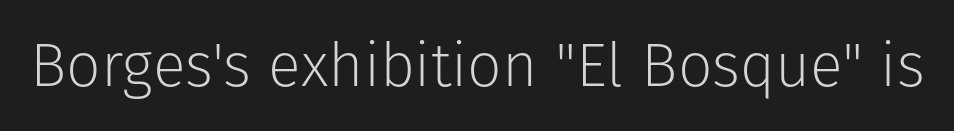
The image shows 61 px light sans-serif type, upright; set normal letter spacing, not underlined; low stroke contrast and a medium x-height.
